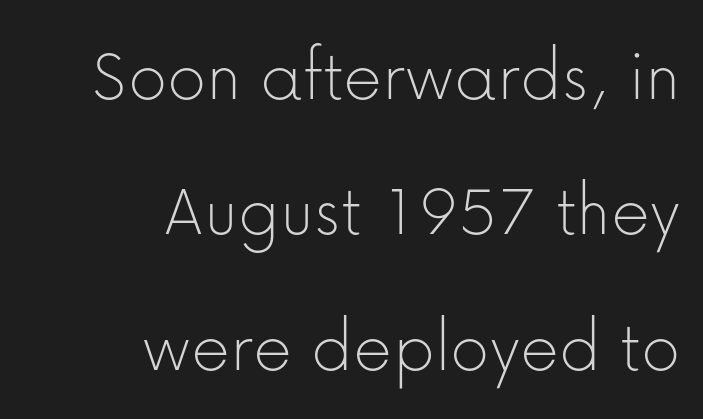
Q: Is the text bold? A: No.
Q: Is the text italic (slanted)? A: No, it is upright.
Q: Is the typeface a serif or a sans-serif typeface? A: Sans-serif.
Q: Is the text underlined? A: No.
Q: How is the paragraph aligned? A: Right-aligned.
Q: Is the spacing between letters normal or unusually wide? A: Normal.
Q: Width (condensed, normal, or wide)? A: Normal.
Q: Stroke contrast? A: Low.
Q: x-height? A: Medium.
Q: Monospaced? A: No.
